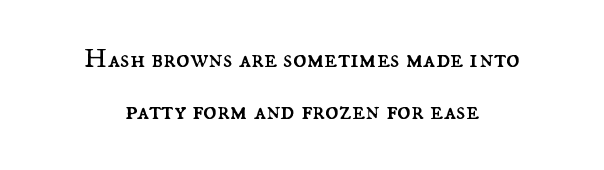
The image shows 28 px regular-weight type, upright; set centered, line spacing 1.84x, normal letter spacing, not underlined; medium stroke contrast and a small x-height.
